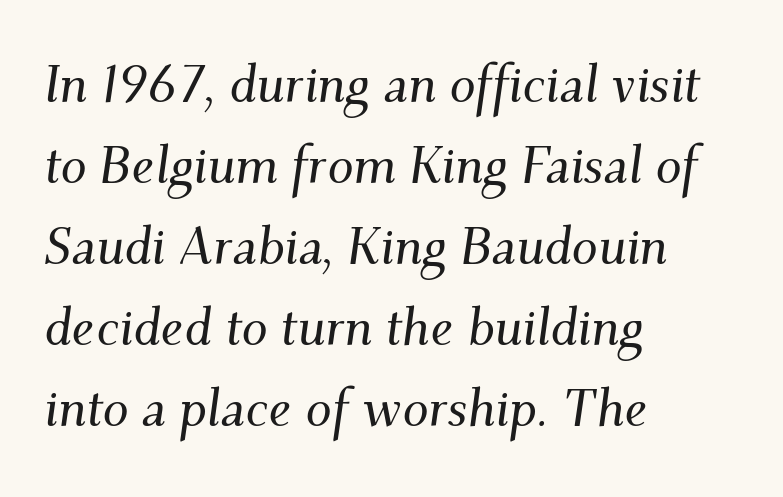
Q: Is the text italic (slanted)? A: Yes, it leans right by about 9 degrees.
Q: Is the typeface a serif or a sans-serif typeface? A: Serif.
Q: Is the text underlined? A: No.
Q: How is the paragraph aligned? A: Left-aligned.
Q: Is the spacing between letters normal or unusually wide? A: Normal.
Q: Is the spacing between lines tight, normal or loose? A: Normal.
Q: Width (condensed, normal, or wide)? A: Normal.
Q: Stroke contrast? A: Medium.
Q: x-height? A: Small.
Q: Monospaced? A: No.
